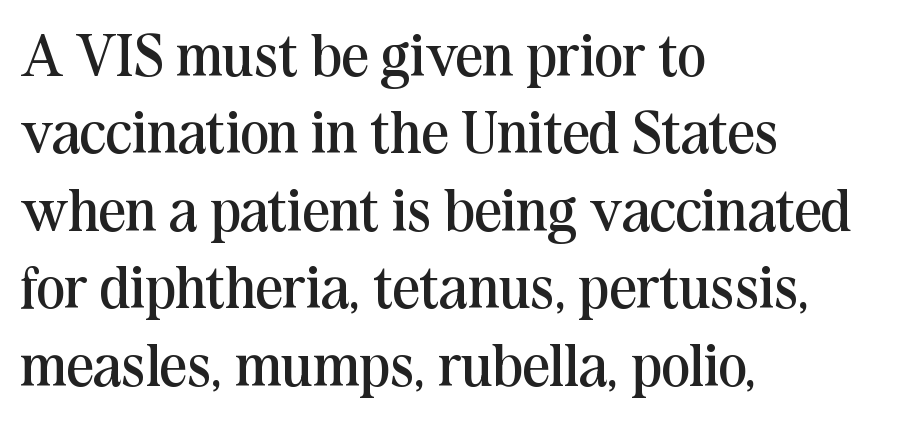
The image shows 60 px regular-weight serif type, upright; set left-aligned, normal line spacing (1.29x), normal letter spacing, not underlined; medium stroke contrast and a medium x-height.
